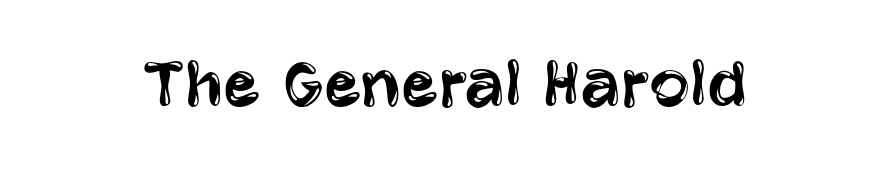
The image shows 75 px regular-weight, condensed sans-serif type, upright; set normal letter spacing, not underlined; low stroke contrast and a large x-height.
